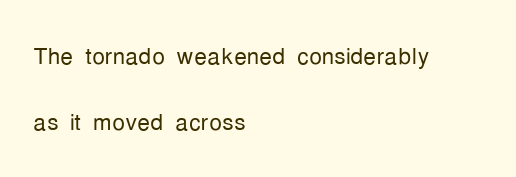
{"serif": "no", "italic": "no", "bold": "no", "weight": "light", "width": "condensed", "stroke_contrast": "low", "x_height": "medium", "monospaced": "no", "underline": "no", "align": "left", "line_spacing": "loose", "line_spacing_ratio": 2.05, "letter_spacing": "normal", "letter_spacing_em": 0.0, "glyph_px": 32}
